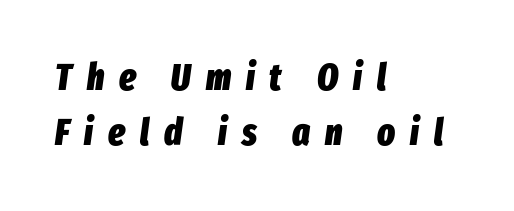
The image shows 37 px heavy, condensed type, italic (leaning right); set left-aligned, normal line spacing (1.5x), unusually wide letter spacing (+0.4 em), not underlined; low stroke contrast and a medium x-height.
